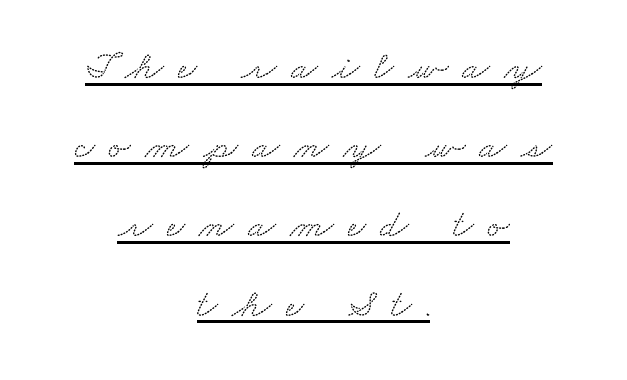
Q: Is the typeface a serif or a sans-serif typeface? A: Serif.
Q: Is the text underlined? A: Yes.
Q: How is the paragraph aligned? A: Centered.
Q: Is the spacing between letters normal or unusually wide? A: Unusually wide.
Q: Is the spacing between lines tight, normal or loose? A: Loose.
Q: Width (condensed, normal, or wide)? A: Wide.
Q: Stroke contrast? A: Low.
Q: x-height? A: Small.
Q: Monospaced? A: No.
